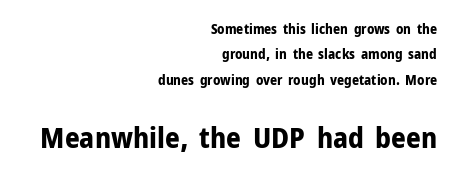
The typeface chosen for these lines omits serifs. The lower block of text is set noticeably larger than the block above it. Observe the ordinary spacing: letters are neighbours, not strangers. Has an underline been added? It has not. Style check: upright.
